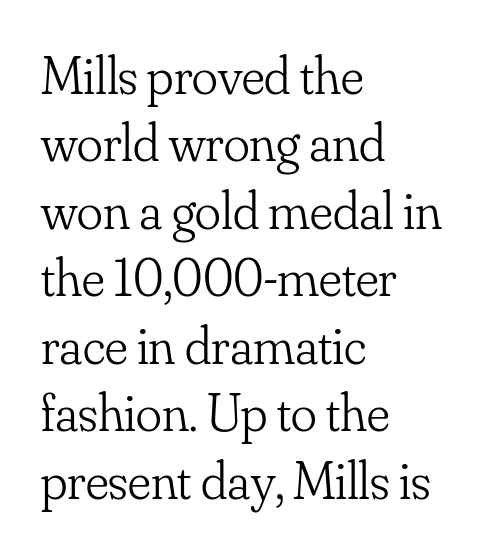
The image shows 54 px light serif type, upright; set left-aligned, normal line spacing (1.25x), normal letter spacing, not underlined; low stroke contrast and a small x-height.
